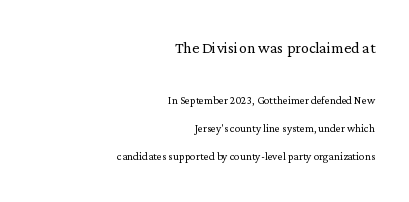
The image shows 20 px text type, upright; set right-aligned, loose line spacing (2.01x), normal letter spacing, not underlined; the first (top) block is 1.43x larger.
